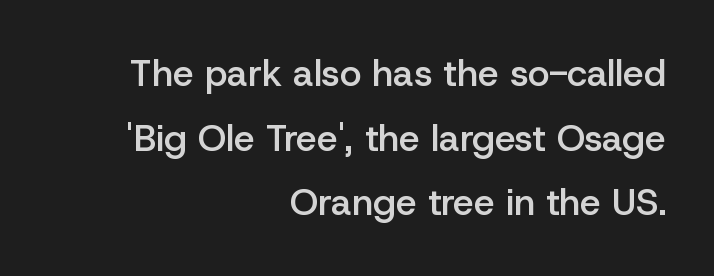
The image shows 37 px semibold sans-serif type, upright; set right-aligned, line spacing 1.75x, normal letter spacing, not underlined; low stroke contrast and a medium x-height.
